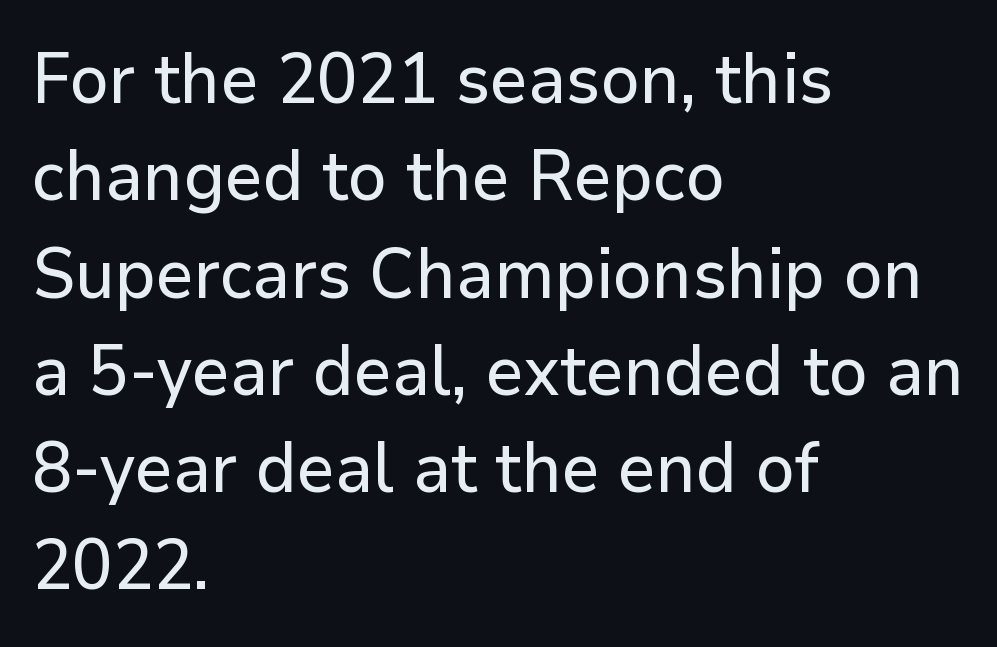
Beneath every word, the page is bare. Each letter keeps its own natural width here, so spacing adapts to shape. This is sans-serif lettering, the kind often seen on screens and signage. Quick note: interline space is typical.
